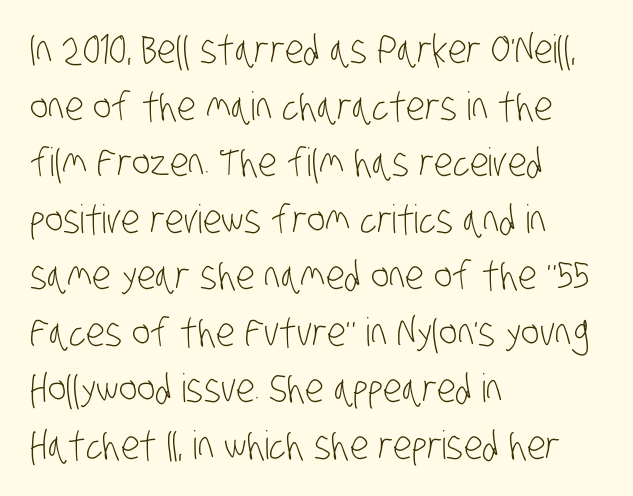
Q: Is the text bold? A: No.
Q: Is the typeface a serif or a sans-serif typeface? A: Sans-serif.
Q: Is the text underlined? A: No.
Q: How is the paragraph aligned? A: Left-aligned.
Q: Is the spacing between letters normal or unusually wide? A: Normal.
Q: Is the spacing between lines tight, normal or loose? A: Normal.
Q: Width (condensed, normal, or wide)? A: Condensed.
Q: Stroke contrast? A: Low.
Q: x-height? A: Large.
Q: Monospaced? A: No.
